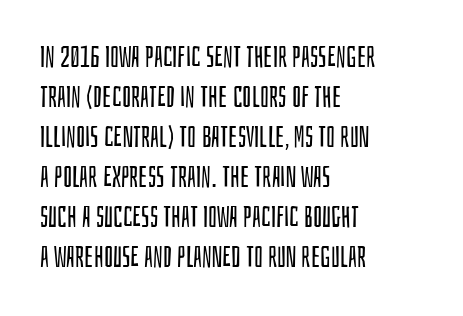
{"serif": "no", "italic": "no", "bold": "no", "weight": "regular", "width": "condensed", "stroke_contrast": "low", "x_height": "large", "monospaced": "no", "underline": "no", "align": "left", "line_spacing": "normal", "line_spacing_ratio": 1.38, "letter_spacing": "normal", "letter_spacing_em": 0.0, "glyph_px": 29}
